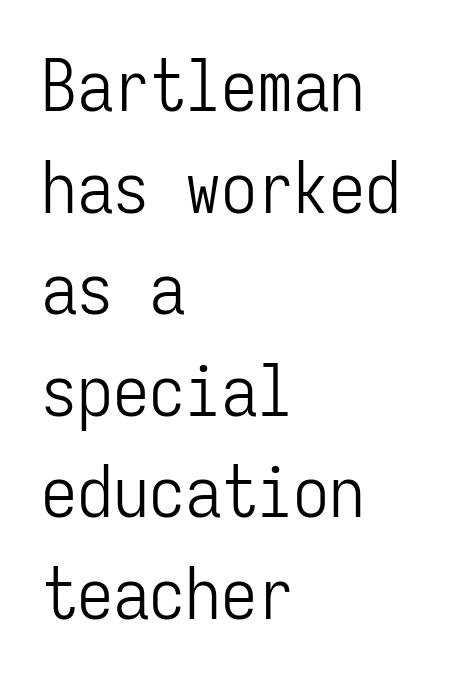
{"serif": "no", "italic": "no", "bold": "no", "weight": "light", "width": "condensed", "stroke_contrast": "low", "x_height": "medium", "monospaced": "yes", "underline": "no", "align": "left", "line_spacing": "normal", "line_spacing_ratio": 1.41, "letter_spacing": "normal", "letter_spacing_em": 0.0, "glyph_px": 72}
